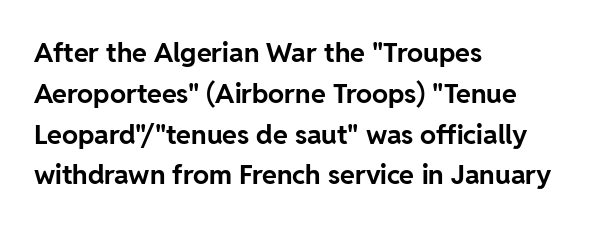
{"italic": "no", "bold": "yes", "underline": "no", "align": "left", "line_spacing": "normal", "line_spacing_ratio": 1.51, "letter_spacing": "normal", "letter_spacing_em": 0.0, "glyph_px": 27}
